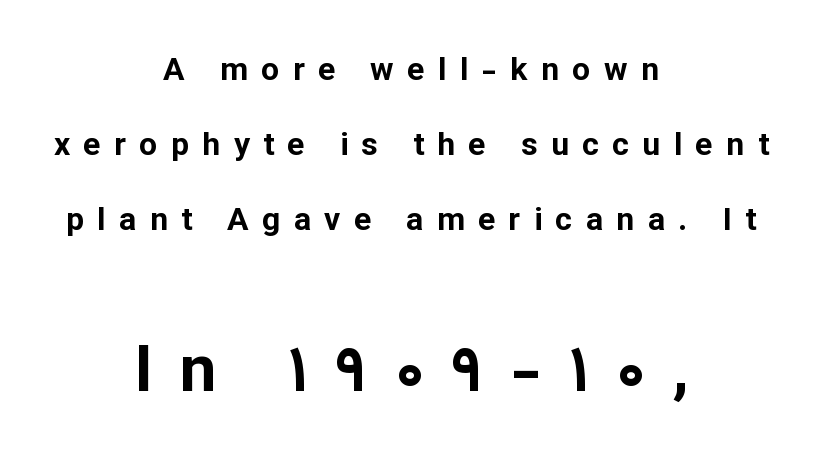
Q: Is the text bold? A: Yes.
Q: Is the text italic (slanted)? A: No, it is upright.
Q: Is the typeface a serif or a sans-serif typeface? A: Sans-serif.
Q: Is the text underlined? A: No.
Q: How is the paragraph aligned? A: Centered.
Q: Is the spacing between letters normal or unusually wide? A: Unusually wide.
Q: Is the spacing between lines tight, normal or loose? A: Loose.
Q: Which block of text is set in a larger size, the first (top) or the second (bottom)? A: The second (bottom) one.
Q: Width (condensed, normal, or wide)? A: Normal.
Q: Stroke contrast? A: Low.
Q: x-height? A: Medium.
Q: Monospaced? A: No.
